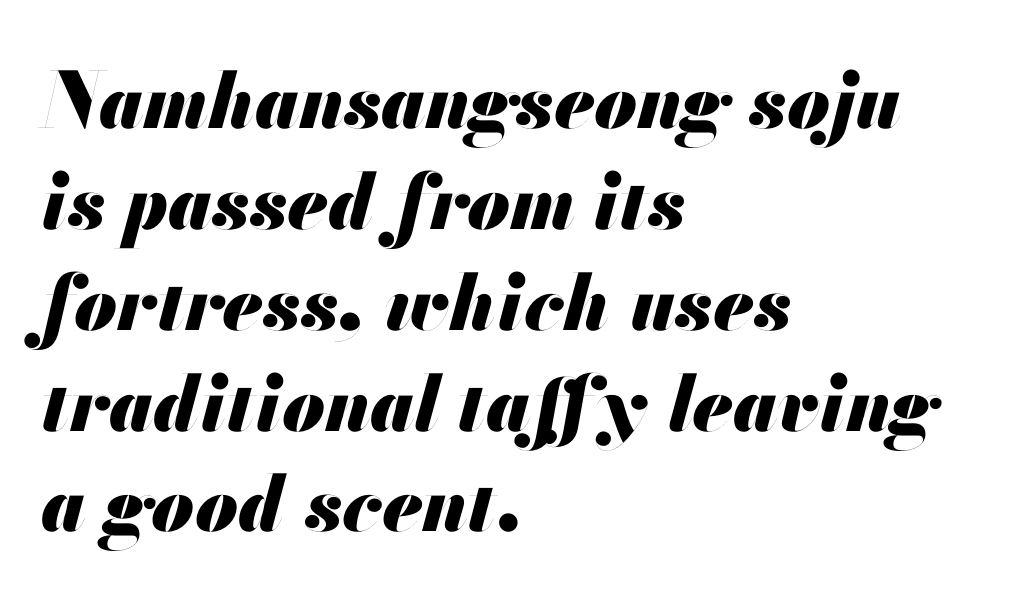
{"italic": "yes", "lean": "right", "slant_degrees": 13, "bold": "yes", "weight": "heavy", "width": "normal", "stroke_contrast": "medium", "x_height": "small", "monospaced": "no", "underline": "no", "align": "left", "line_spacing": "normal", "line_spacing_ratio": 1.31, "letter_spacing": "normal", "letter_spacing_em": 0.0, "glyph_px": 77}
